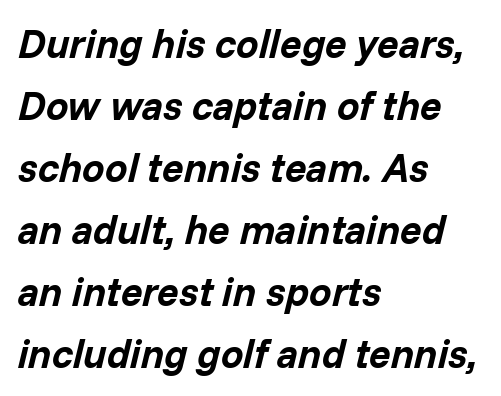
{"italic": "yes", "lean": "right", "slant_degrees": 14, "bold": "yes", "weight": "bold", "width": "normal", "stroke_contrast": "low", "x_height": "medium", "monospaced": "no", "underline": "no", "align": "left", "line_spacing": "normal", "line_spacing_ratio": 1.55, "letter_spacing": "normal", "letter_spacing_em": 0.0, "glyph_px": 40}
